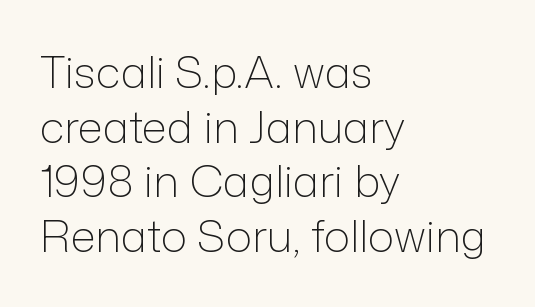
Tall strokes in this sample are plumb rather than angled. No chunkiness to these letters — they're not bold. Look at the tracking — it's just the regular setting, nothing added. Look at the bottom of the vertical strokes: they stop flat, with no serifs.
